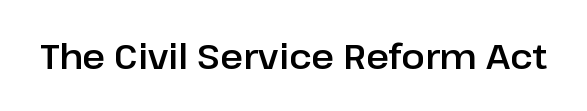
The words here are not underlined. Posture: upright roman. Each letter's strokes conclude bluntly, with no projecting serifs. Spacing between characters is what you'd get straight out of the box.
